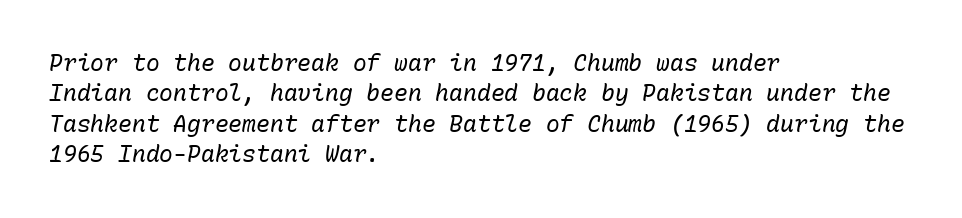
Q: Is the text bold? A: No.
Q: Is the text italic (slanted)? A: Yes, it leans right by about 10 degrees.
Q: Is the text underlined? A: No.
Q: How is the paragraph aligned? A: Left-aligned.
Q: Is the spacing between letters normal or unusually wide? A: Normal.
Q: Is the spacing between lines tight, normal or loose? A: Normal.
